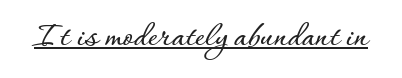
The rendered words wear a rule along their underside. The letters sit at their default tracking, neither squeezed nor spread. The passage shown is typed in a proportional face where columns would drift.
